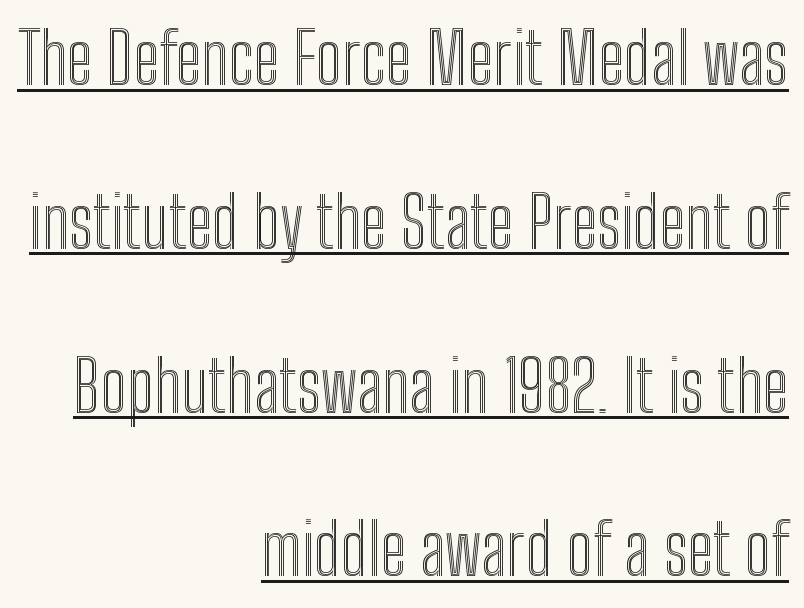
Q: Is the text italic (slanted)? A: No, it is upright.
Q: Is the text underlined? A: Yes.
Q: How is the paragraph aligned? A: Right-aligned.
Q: Is the spacing between letters normal or unusually wide? A: Normal.
Q: Is the spacing between lines tight, normal or loose? A: Loose.
Q: Width (condensed, normal, or wide)? A: Condensed.
Q: x-height? A: Medium.
Q: Monospaced? A: No.
